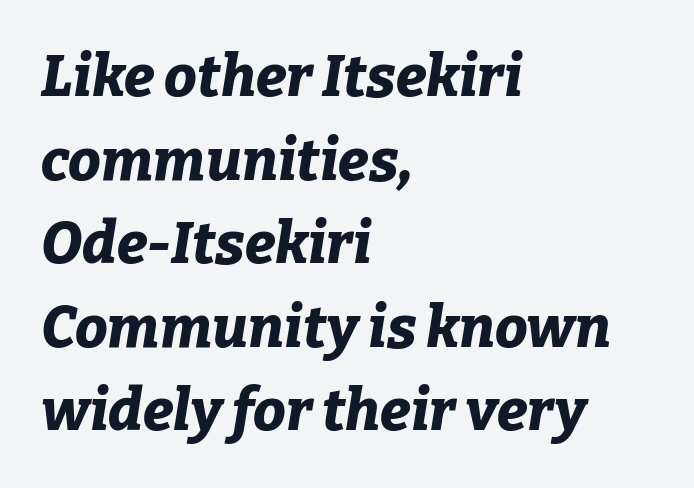
Is there much room between lines? A standard amount, neither cramped nor airy. The gap between lines stays unmarked. Heavy, bold letterforms. Would a proofreader flag this as italicized? Yes. The lines are quadded left. Note the varied advance widths — an 'i' is clearly narrower than an 'm'.
